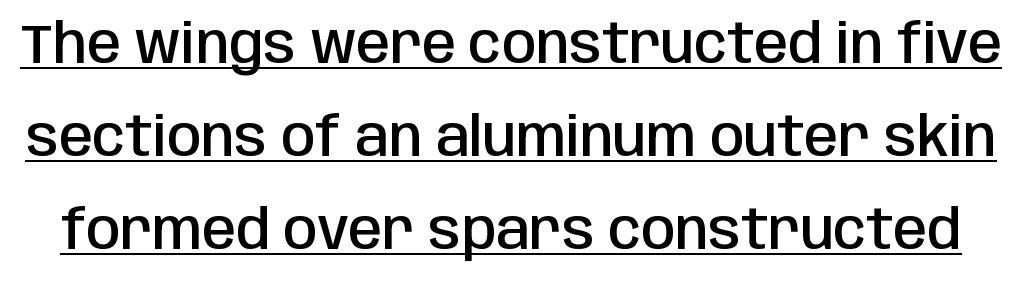
Do the letters lean? They stand straight. These characters rest on top of a visible drawn line. Reading down the column, the eye jumps a familiar distance to each next line. Here the glyphs are tracked normally, forming tight word shapes.
